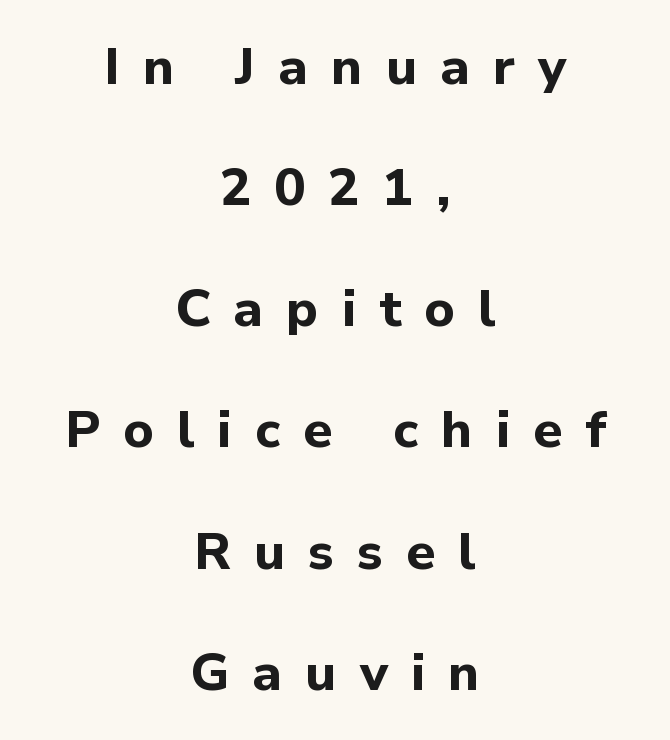
Students, this is bold: see how much ink each stroke carries. Visually the block forms a symmetrical silhouette, jagged on both flanks. Anything drawn beneath the words? Only blank space. Does the type have serifs? No, each stem ends abruptly. The face used here is proportionally spaced, like ordinary book or web type. Characters follow at a spacing far wider than the type designer built in.
